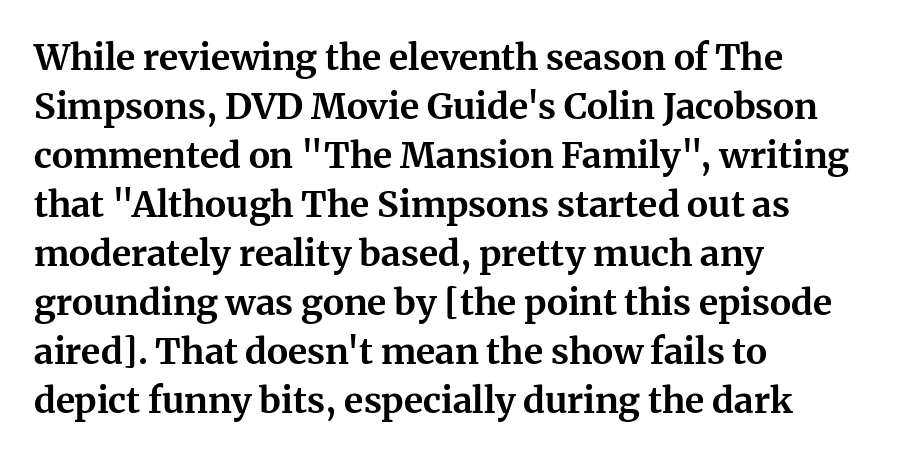
{"serif": "yes", "italic": "no", "bold": "yes", "weight": "bold", "width": "normal", "stroke_contrast": "medium", "x_height": "medium", "monospaced": "no", "underline": "no", "align": "left", "line_spacing": "normal", "line_spacing_ratio": 1.36, "letter_spacing": "normal", "letter_spacing_em": 0.0, "glyph_px": 36}
